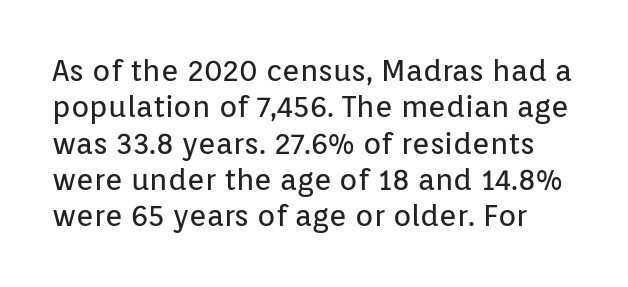
The image shows 30 px regular-weight sans-serif type, upright; set line spacing 1.21x, normal letter spacing, not underlined; low stroke contrast and a medium x-height.
